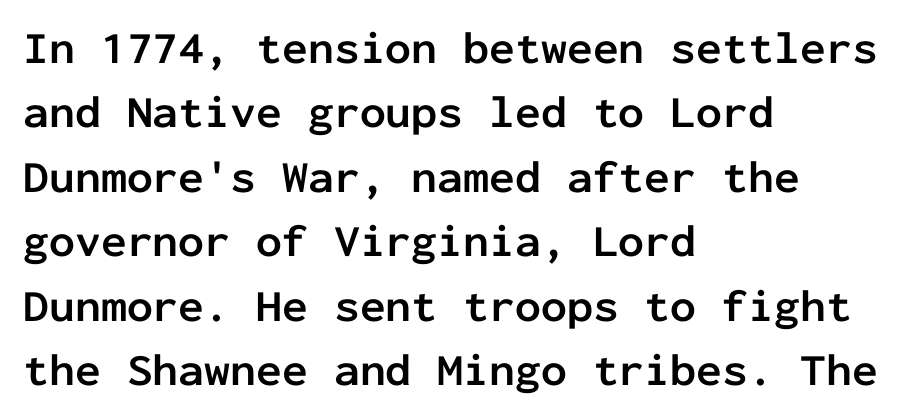
Q: Is the text bold? A: Yes.
Q: Is the text italic (slanted)? A: No, it is upright.
Q: Is the typeface a serif or a sans-serif typeface? A: Sans-serif.
Q: Is the text underlined? A: No.
Q: How is the paragraph aligned? A: Left-aligned.
Q: Is the spacing between letters normal or unusually wide? A: Normal.
Q: Is the spacing between lines tight, normal or loose? A: Normal.
Q: Width (condensed, normal, or wide)? A: Normal.
Q: Stroke contrast? A: Low.
Q: x-height? A: Medium.
Q: Monospaced? A: Yes.
